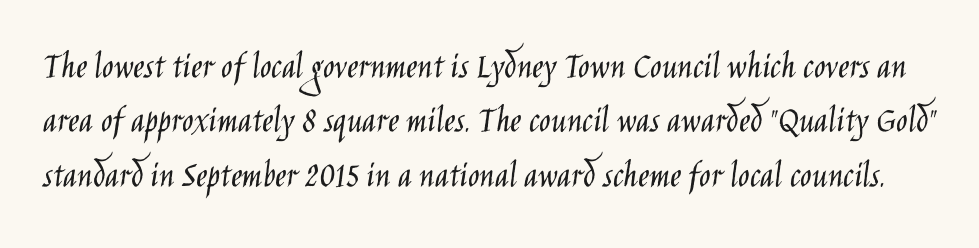
Summary of vertical rhythm: regular, with standard interline spacing. Rule under the text: the space is simply empty. The rendering uses natural spacing where letterforms have individual widths. Tracking here is standard; glyphs follow each other at the usual distance.
